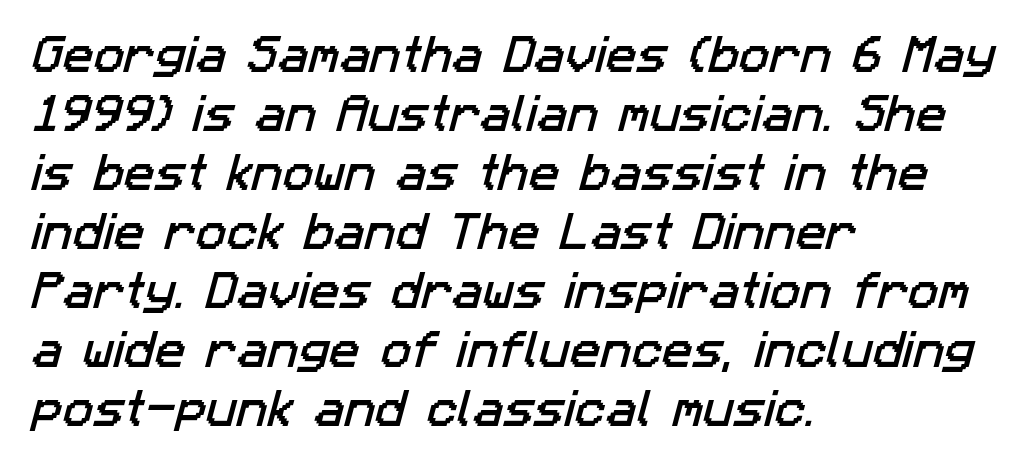
Q: Is the typeface a serif or a sans-serif typeface? A: Sans-serif.
Q: Is the text underlined? A: No.
Q: How is the paragraph aligned? A: Left-aligned.
Q: Is the spacing between letters normal or unusually wide? A: Normal.
Q: Is the spacing between lines tight, normal or loose? A: Normal.
Q: Width (condensed, normal, or wide)? A: Normal.
Q: Stroke contrast? A: Low.
Q: x-height? A: Medium.
Q: Monospaced? A: No.
